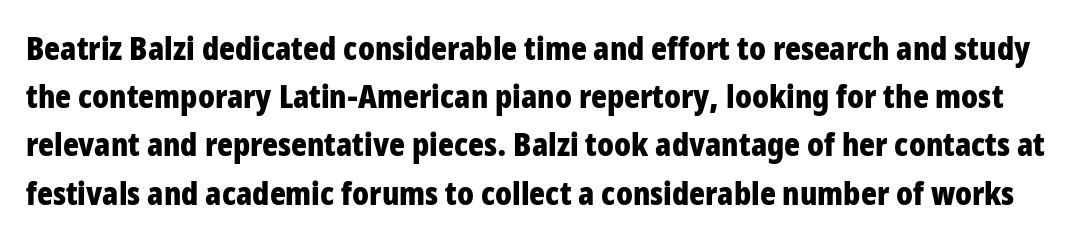
Compared with typical body copy, the letter spacing here is the same. The lettering stays uniformly vertical, giving the passage a roman look. Set as a true bold cut, around the 700 mark. The face used here is proportionally spaced, like ordinary book or web type. The characters display no serif detailing; their extremities are plain.
